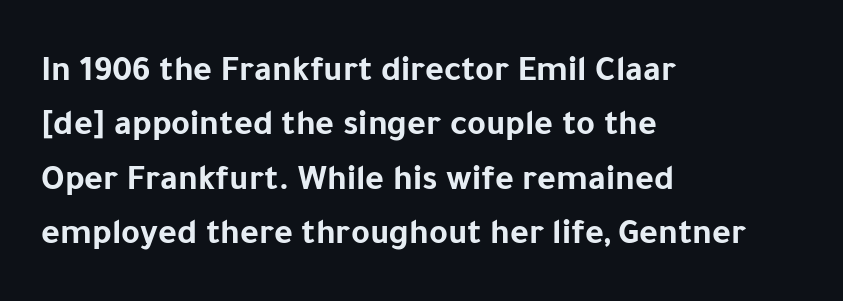
The image shows 36 px bold sans-serif type, upright; set left-aligned, normal line spacing (1.51x), normal letter spacing, not underlined; low stroke contrast and a medium x-height.
